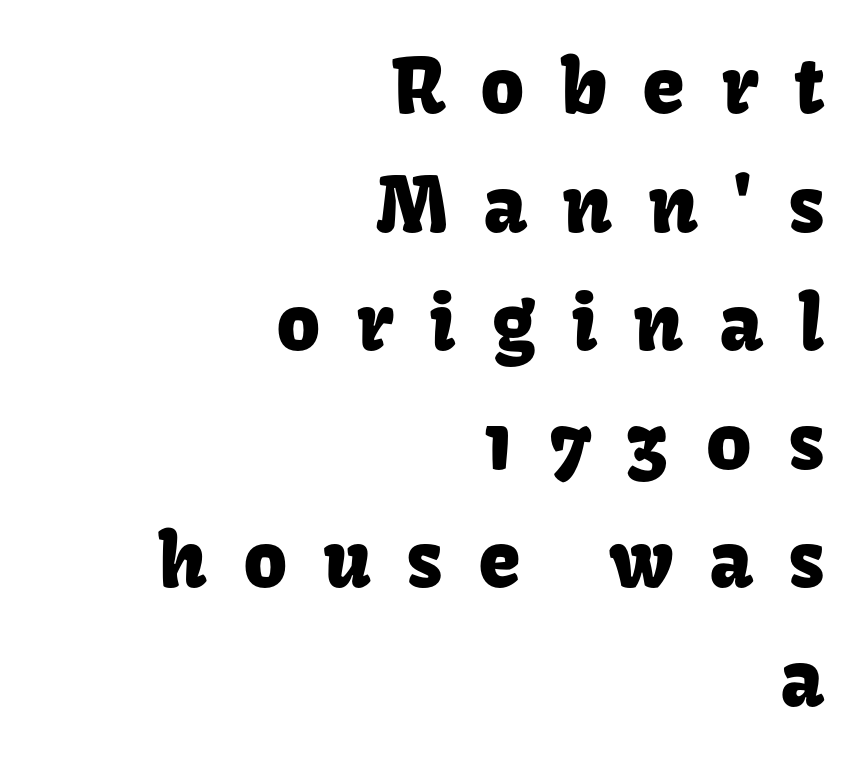
The image shows 77 px sans-serif type, upright; set right-aligned, normal line spacing (1.54x), unusually wide letter spacing (+0.46 em), not underlined; low stroke contrast and a medium x-height.
